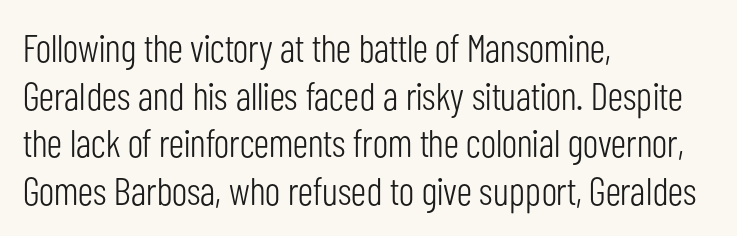
The image shows 39 px light, condensed sans-serif type, upright; set left-aligned, line spacing 1.22x, normal letter spacing, not underlined; low stroke contrast and a medium x-height.
